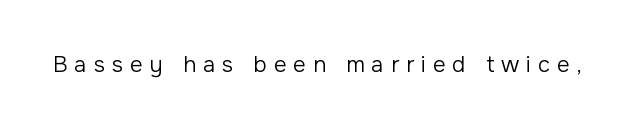
The image shows 22 px text type, upright; set unusually wide letter spacing (+0.32 em), not underlined.
